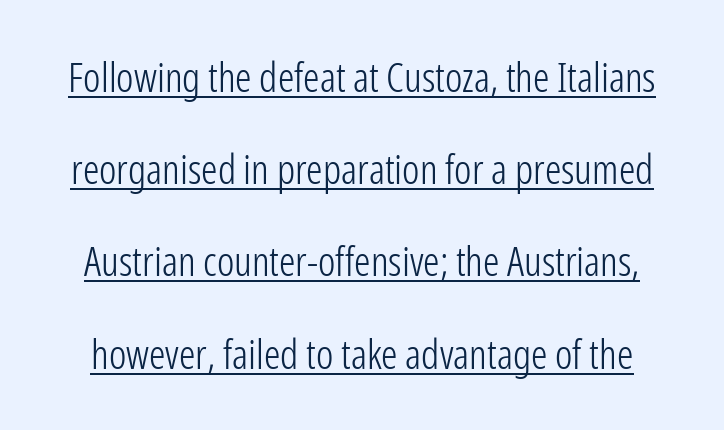
The image shows 41 px light, condensed sans-serif type, upright; set loose line spacing (2.25x), normal letter spacing, underlined; low stroke contrast and a medium x-height.
